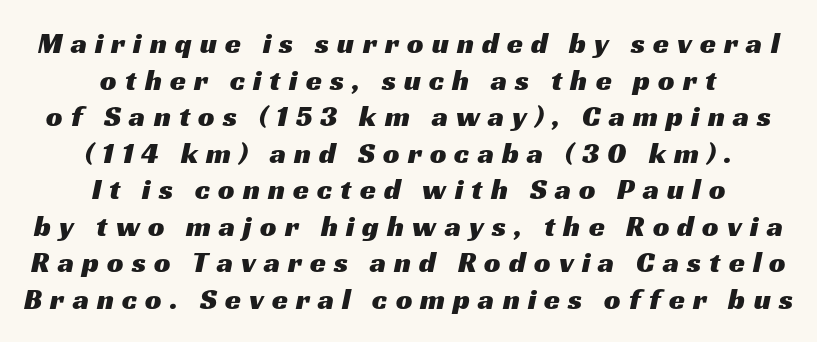
The image shows 29 px wide sans-serif type; set centered, normal line spacing (1.26x), unusually wide letter spacing (+0.28 em), not underlined; medium stroke contrast and a medium x-height.
